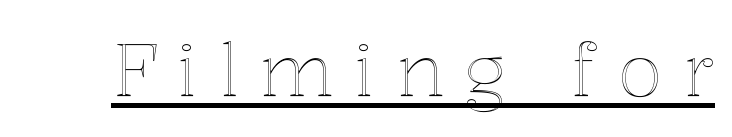
{"italic": "no", "width": "normal", "x_height": "medium", "monospaced": "no", "underline": "yes", "letter_spacing": "wide", "letter_spacing_em": 0.28, "glyph_px": 74}
